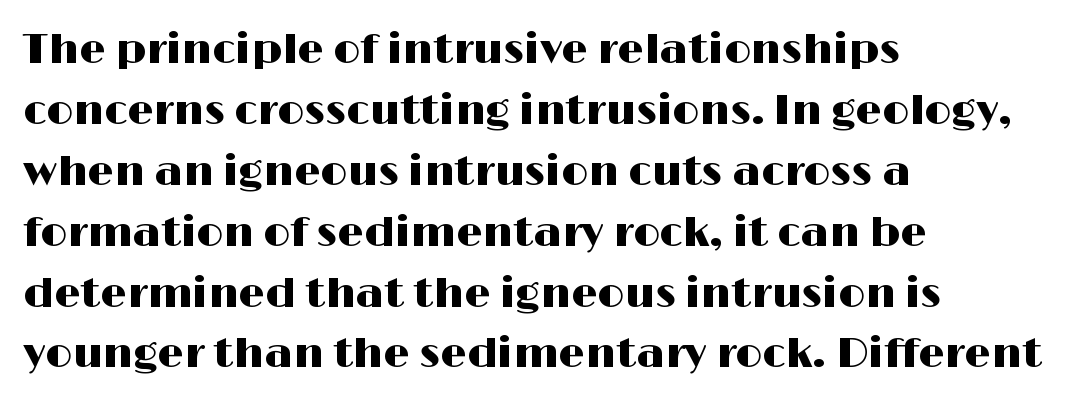
The text was rendered using a sans face with plain stroke endings. Decoration check: the copy has no underline. This sample has the flowing, uneven cadence of proportional lettering. Ordinary non-slanted type is in use. Rows of type keep a routine distance in the vertical direction. This rendering leaves character spacing at its baseline value.
